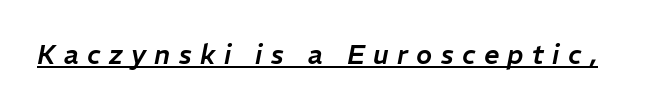
Q: Is the text italic (slanted)? A: Yes, it leans right by about 11 degrees.
Q: Is the text underlined? A: Yes.
Q: Is the spacing between letters normal or unusually wide? A: Unusually wide.
